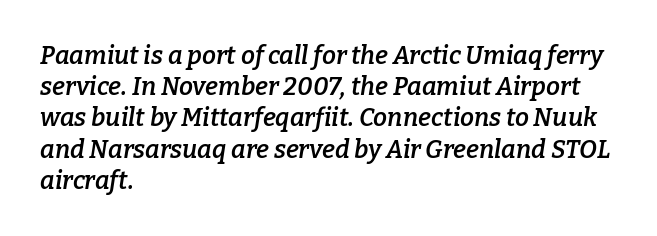
This is moderately heavy type, rendered in semibold. Vertically, the passage feels balanced, rows spaced as you'd expect. The gaps between neighbouring characters are ordinary and unremarkable. Descenders hang freely into open space. Casual observation: everything's shoved over to the left. Does the lettering tilt? It does — this is italic.
